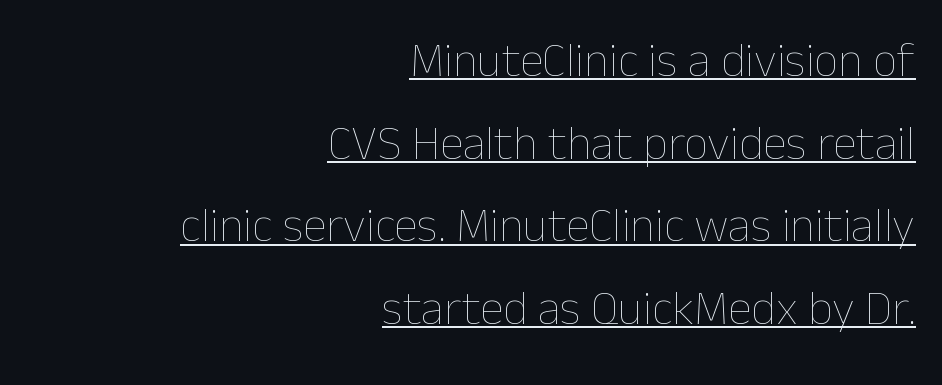
The image shows 48 px thin type, upright; set right-aligned, line spacing 1.72x, normal letter spacing, underlined; low stroke contrast and a medium x-height.
